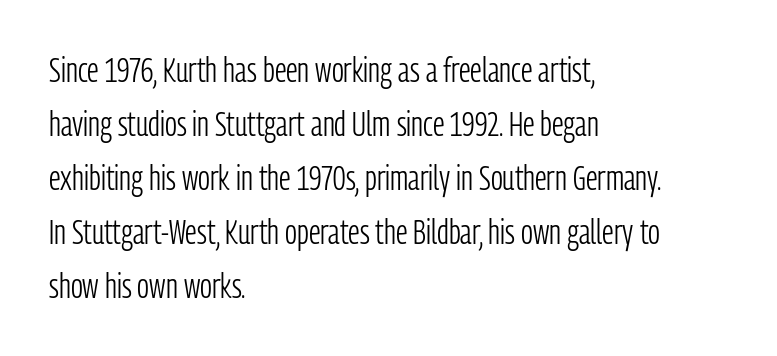
Q: Is the text bold? A: No.
Q: Is the text italic (slanted)? A: No, it is upright.
Q: Is the typeface a serif or a sans-serif typeface? A: Sans-serif.
Q: Is the text underlined? A: No.
Q: How is the paragraph aligned? A: Left-aligned.
Q: Is the spacing between letters normal or unusually wide? A: Normal.
Q: Is the spacing between lines tight, normal or loose? A: Normal.
Q: Width (condensed, normal, or wide)? A: Condensed.
Q: Stroke contrast? A: Low.
Q: x-height? A: Medium.
Q: Monospaced? A: No.
